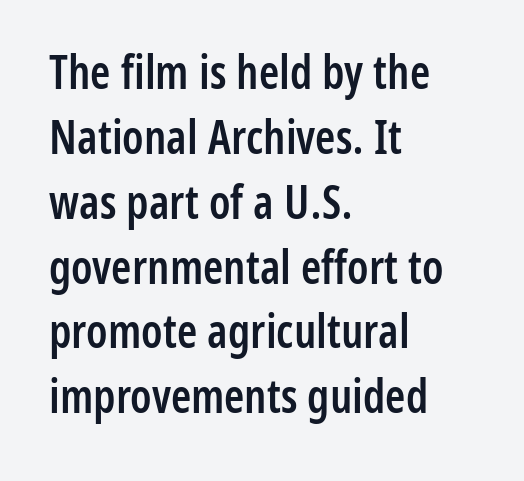
Horizontal alignment here is leftward, the default for most running prose. The strokes are fattened partway — semibold, not bold. I'd call this a sans setting — the letters go barefoot. The rendering keeps characters at their native spacing. The area under the type is left untouched. The passage shown is typed in a proportional face where columns would drift.
